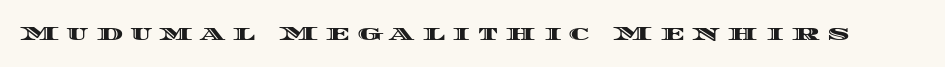
{"italic": "no", "underline": "no", "letter_spacing": "wide", "letter_spacing_em": 0.35, "glyph_px": 21}
